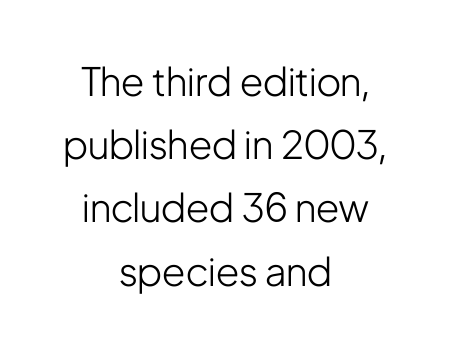
Q: Is the text bold? A: No.
Q: Is the text italic (slanted)? A: No, it is upright.
Q: Is the typeface a serif or a sans-serif typeface? A: Sans-serif.
Q: Is the text underlined? A: No.
Q: How is the paragraph aligned? A: Centered.
Q: Is the spacing between letters normal or unusually wide? A: Normal.
Q: Is the spacing between lines tight, normal or loose? A: Normal.
Q: Width (condensed, normal, or wide)? A: Condensed.
Q: Stroke contrast? A: Low.
Q: x-height? A: Medium.
Q: Monospaced? A: No.
